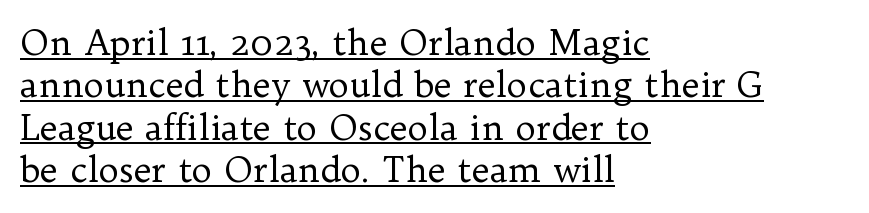
{"serif": "yes", "italic": "no", "bold": "no", "weight": "regular", "width": "normal", "stroke_contrast": "low", "x_height": "medium", "monospaced": "no", "underline": "yes", "align": "left", "line_spacing_ratio": 1.21, "letter_spacing": "normal", "letter_spacing_em": 0.0, "glyph_px": 35}
